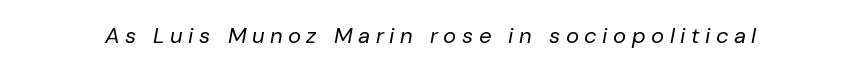
The image shows 22 px text type, italic (leaning right); set unusually wide letter spacing (+0.25 em), not underlined.
